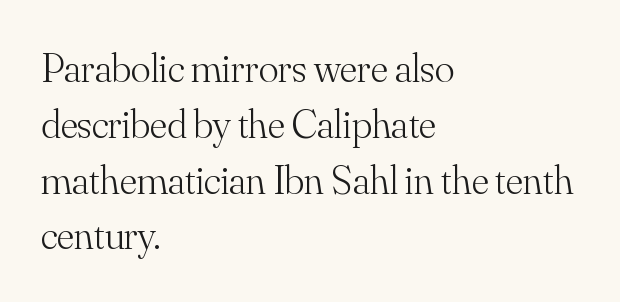
The face used here is proportionally spaced, like ordinary book or web type. Notice how the stems are strictly vertical — no italics here. Tracking here is standard; glyphs follow each other at the usual distance. Check under the words: just untouched page. Regular leading.
